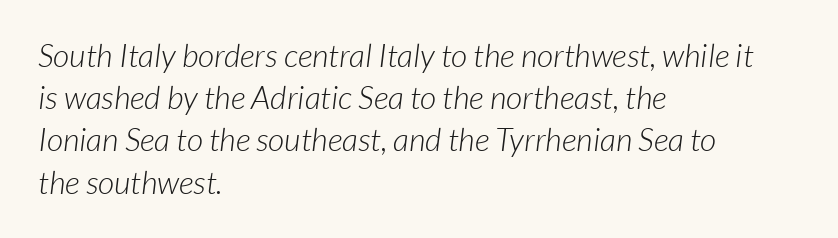
No extra tracking has been applied to these lines. The block of text has a typical density, with ordinary space between rows. The space directly below the letters is spotless. Is this a heavy cut? Hardly; it is regular or lighter. Serifs: no, the terminals of the letterforms are clean. Varying glyph widths throughout — classic text-font behaviour.
